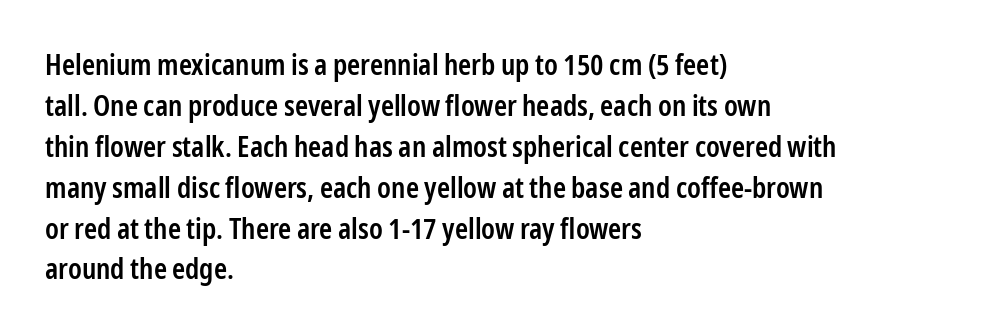
The passage shown stacks its lines at a standard gap. These lines are rendered in a variable-pitch font. Only glyphs here, with clear space below each row. Every row of glyphs begins at an identical x-position on the left. No italicization has been applied; the sample stays upright. This is the in-between weight designers call semibold or demi.
